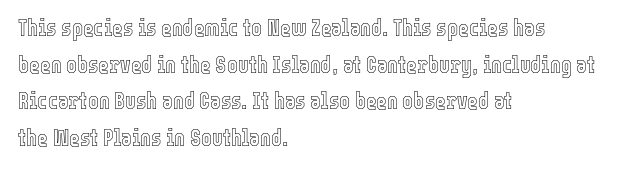
{"italic": "no", "underline": "no", "align": "left", "line_spacing": "normal", "line_spacing_ratio": 1.59, "letter_spacing": "normal", "letter_spacing_em": 0.0, "glyph_px": 23}
